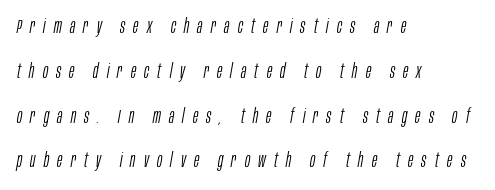
{"italic": "yes", "lean": "right", "slant_degrees": 10, "bold": "no", "underline": "no", "align": "left", "line_spacing": "loose", "line_spacing_ratio": 2.24, "letter_spacing": "wide", "letter_spacing_em": 0.41, "glyph_px": 20}
